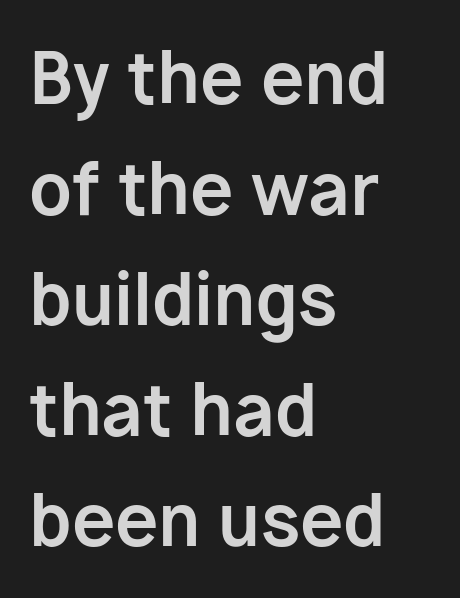
Q: Is the text bold? A: Yes.
Q: Is the text italic (slanted)? A: No, it is upright.
Q: Is the typeface a serif or a sans-serif typeface? A: Sans-serif.
Q: Is the text underlined? A: No.
Q: How is the paragraph aligned? A: Left-aligned.
Q: Is the spacing between letters normal or unusually wide? A: Normal.
Q: Is the spacing between lines tight, normal or loose? A: Normal.
Q: Width (condensed, normal, or wide)? A: Normal.
Q: Stroke contrast? A: Low.
Q: x-height? A: Medium.
Q: Monospaced? A: No.
